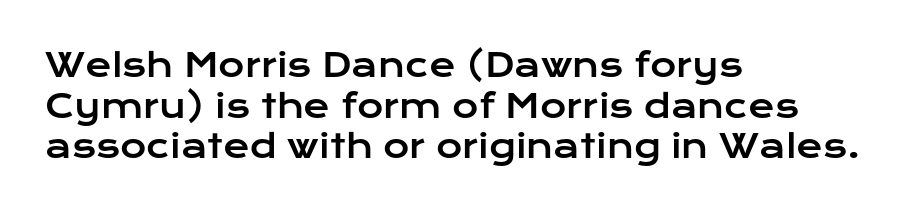
The image shows 32 px wide sans-serif type, upright; set left-aligned, normal line spacing (1.27x), normal letter spacing, not underlined; low stroke contrast and a medium x-height.
